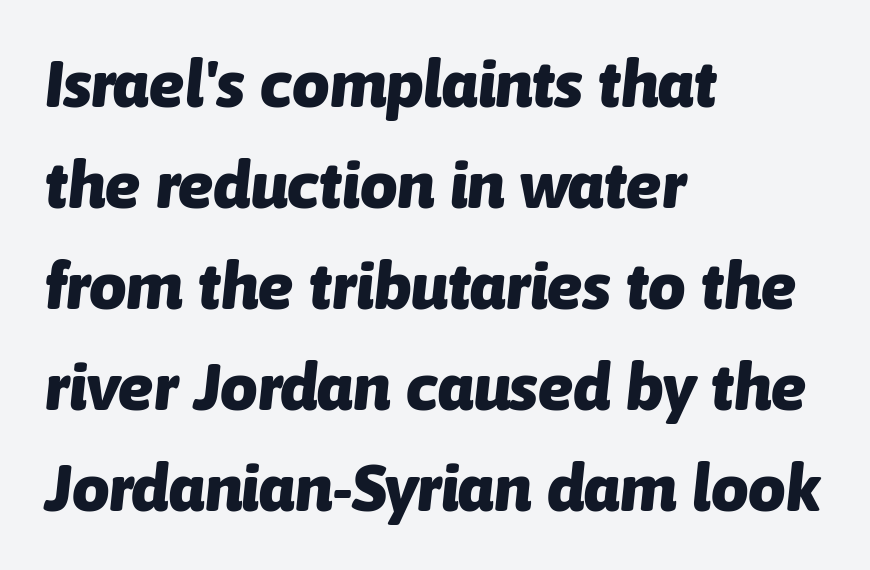
Q: Is the text bold? A: Yes.
Q: Is the text italic (slanted)? A: Yes, it leans right by about 6 degrees.
Q: Is the text underlined? A: No.
Q: How is the paragraph aligned? A: Left-aligned.
Q: Is the spacing between letters normal or unusually wide? A: Normal.
Q: Is the spacing between lines tight, normal or loose? A: Normal.
Q: Width (condensed, normal, or wide)? A: Normal.
Q: Stroke contrast? A: Low.
Q: x-height? A: Medium.
Q: Monospaced? A: No.
